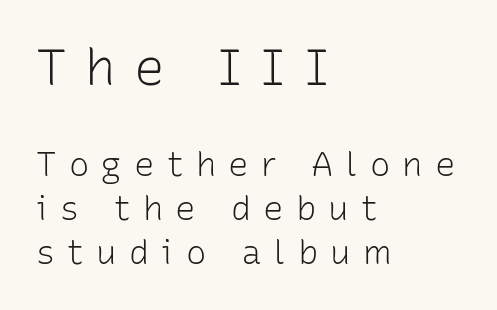
The image shows 51 px light sans-serif type, upright; set left-aligned, normal line spacing (1.3x), unusually wide letter spacing (+0.36 em), not underlined; the first (top) block is 1.5x larger; low stroke contrast and a medium x-height.
